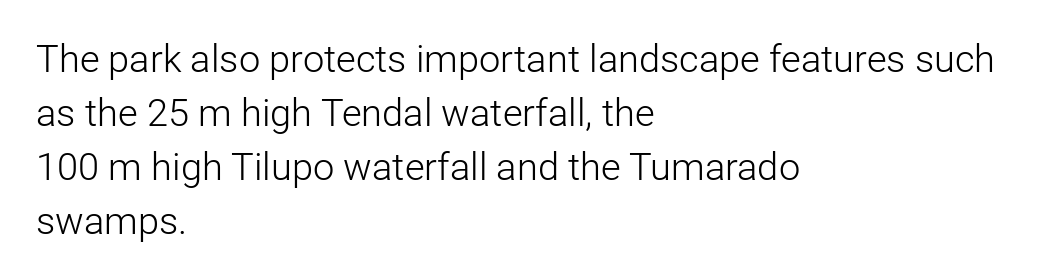
{"serif": "no", "italic": "no", "bold": "no", "weight": "light", "width": "normal", "stroke_contrast": "low", "x_height": "medium", "monospaced": "no", "underline": "no", "align": "left", "line_spacing": "normal", "line_spacing_ratio": 1.42, "letter_spacing": "normal", "letter_spacing_em": 0.0, "glyph_px": 38}
